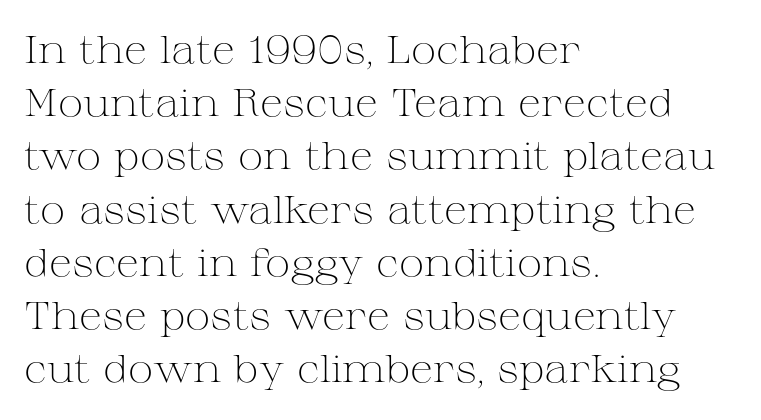
Does the leading feel generous? No, just average. The font sits on the lighter half of the weight spectrum, regular included. Looks like regular typesetting: each glyph gets only the width it needs. A student would call this left alignment; a typographer would say flush left, rag right. The designer went with a serif here, giving each stem small feet. The letters sit at their default tracking, neither squeezed nor spread.
